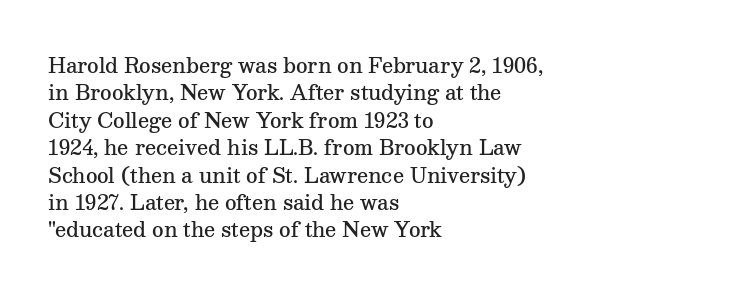
Q: Is the text bold? A: Semi-bold.
Q: Is the text italic (slanted)? A: No, it is upright.
Q: Is the text underlined? A: No.
Q: How is the paragraph aligned? A: Left-aligned.
Q: Is the spacing between letters normal or unusually wide? A: Normal.
Q: Is the spacing between lines tight, normal or loose? A: Normal.
